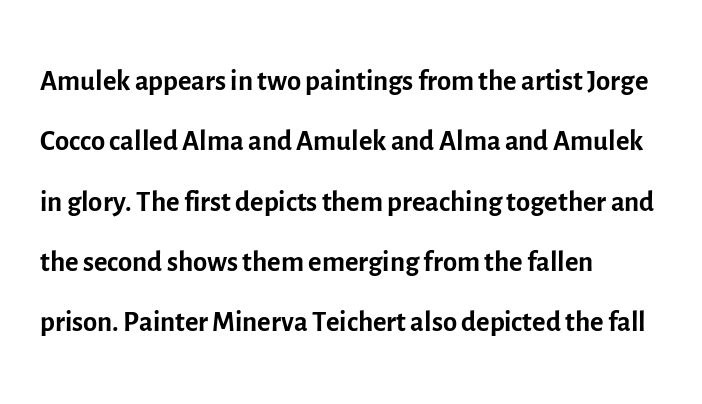
Q: Is the text bold? A: No.
Q: Is the text italic (slanted)? A: No, it is upright.
Q: Is the typeface a serif or a sans-serif typeface? A: Sans-serif.
Q: Is the text underlined? A: No.
Q: How is the paragraph aligned? A: Left-aligned.
Q: Is the spacing between letters normal or unusually wide? A: Normal.
Q: Is the spacing between lines tight, normal or loose? A: Normal.
Q: Width (condensed, normal, or wide)? A: Normal.
Q: x-height? A: Medium.
Q: Monospaced? A: No.
